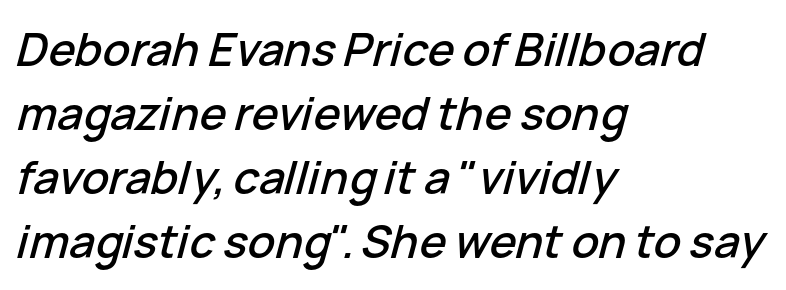
The image shows 45 px text type, italic (leaning right); set left-aligned, normal line spacing (1.42x), normal letter spacing, not underlined; low stroke contrast and a medium x-height.
